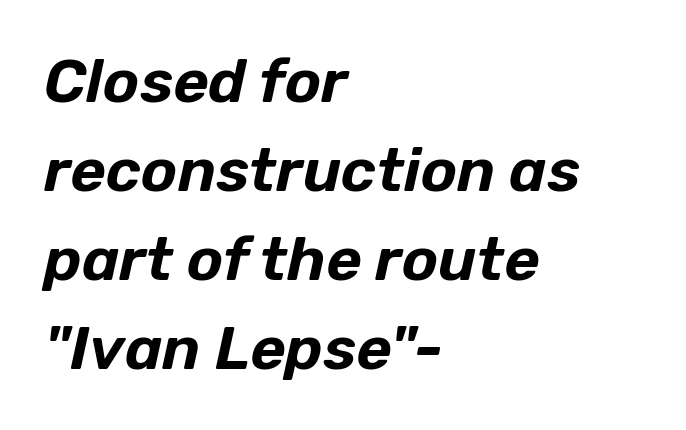
This is oblique type, the kind used for emphasis or titles. A clean baseline with only descenders dipping below it. Is this a fixed-width face? No — the glyphs have proportional, varying widths. Where is the straight margin? On the left. Standard letterfit; no display-style spreading of the glyphs. A typesetter would call this leading conventional body-copy spacing.
